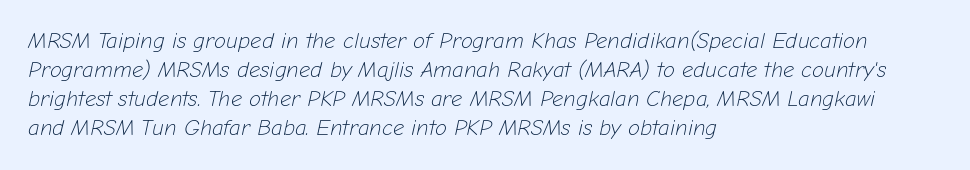
The image shows 22 px text type, italic (leaning right); set left-aligned, normal line spacing (1.32x), normal letter spacing, not underlined.
